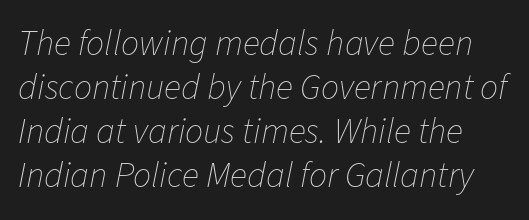
The image shows 36 px thin type, italic (leaning right); set line spacing 1.22x, normal letter spacing, not underlined; low stroke contrast and a medium x-height.
